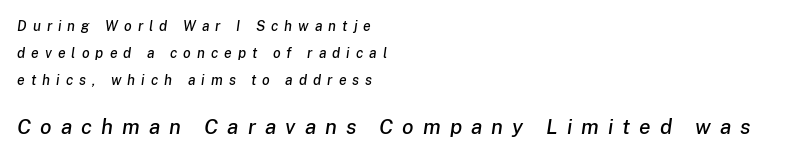
The image shows 21 px text type, italic (leaning right); set left-aligned, loose line spacing (1.92x), unusually wide letter spacing (+0.43 em), not underlined; the second (bottom) block is 1.5x larger.
